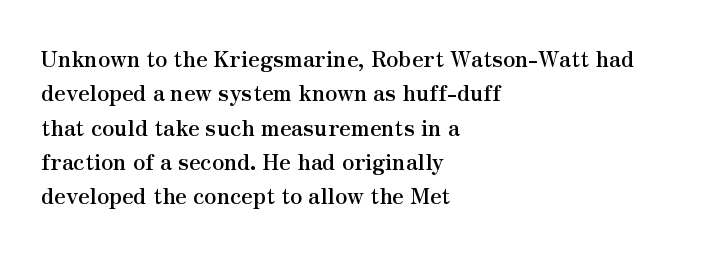
{"italic": "no", "bold": "yes", "underline": "no", "align": "left", "line_spacing": "normal", "line_spacing_ratio": 1.56, "letter_spacing": "normal", "letter_spacing_em": 0.0, "glyph_px": 22}
